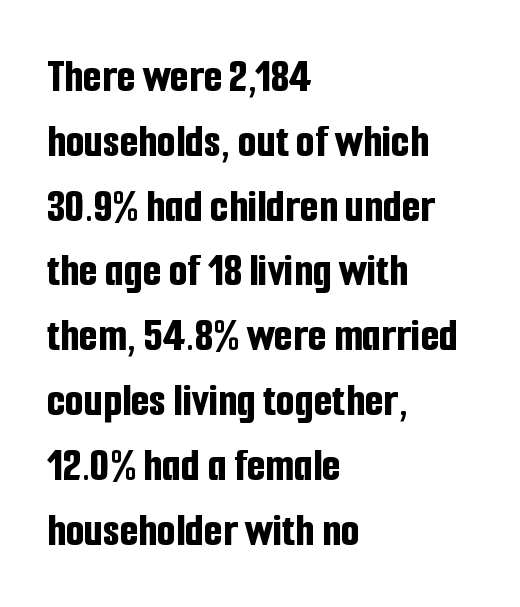
{"serif": "no", "italic": "no", "bold": "yes", "weight": "bold", "width": "condensed", "stroke_contrast": "low", "x_height": "medium", "monospaced": "no", "underline": "no", "align": "left", "line_spacing": "normal", "line_spacing_ratio": 1.35, "letter_spacing": "normal", "letter_spacing_em": 0.0, "glyph_px": 48}
